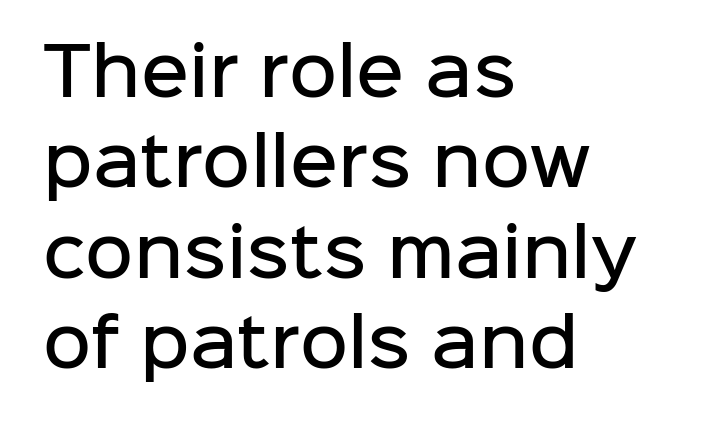
The image shows 66 px semibold sans-serif type, upright; set left-aligned, normal line spacing (1.37x), normal letter spacing, not underlined; low stroke contrast and a medium x-height.
